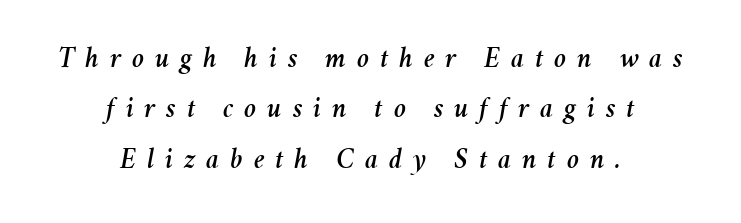
The image shows 29 px text type, italic (leaning right); set centered, line spacing 1.74x, unusually wide letter spacing (+0.37 em), not underlined; medium stroke contrast and a medium x-height.
